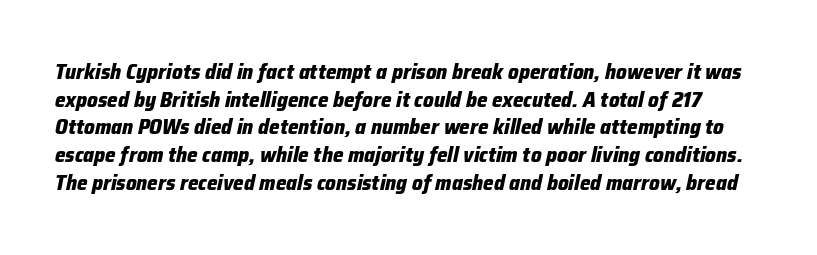
The image shows 21 px bold type, italic (leaning right); set normal line spacing (1.32x), normal letter spacing, not underlined.
